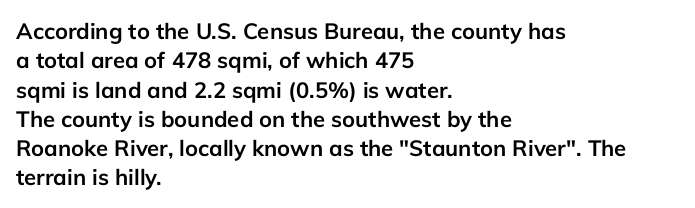
{"italic": "no", "bold": "yes", "underline": "no", "align": "left", "line_spacing": "normal", "line_spacing_ratio": 1.33, "letter_spacing": "normal", "letter_spacing_em": 0.0, "glyph_px": 22}
